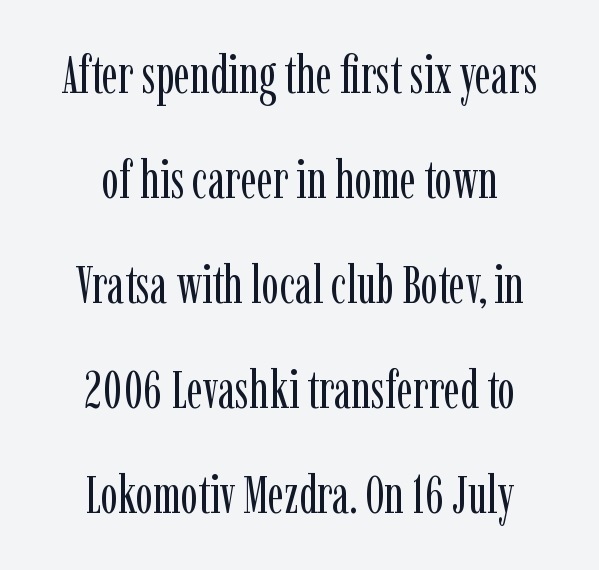
The image shows 52 px regular-weight, condensed serif type, upright; set centered, loose line spacing (2.02x), normal letter spacing, not underlined; low stroke contrast and a medium x-height.
